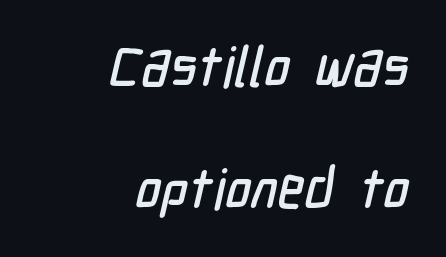
{"serif": "no", "width": "condensed", "stroke_contrast": "low", "x_height": "medium", "monospaced": "no", "underline": "no", "align": "right", "line_spacing": "loose", "line_spacing_ratio": 2.17, "letter_spacing": "normal", "letter_spacing_em": 0.0, "glyph_px": 56}
